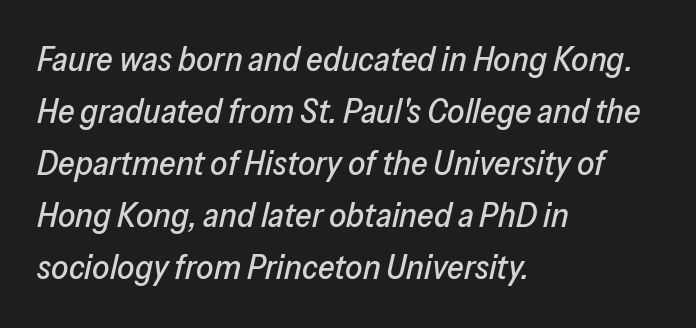
Horizontal bands of white between lines are of average thickness. Proportional: the letters do not fall into vertical columns. Yep, that's italic — everything's leaning. Caption: standard tracking, unaltered. No word sits above an underline.
